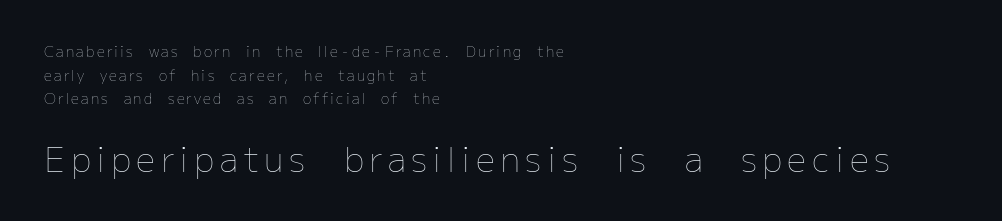
Q: Is the text bold? A: No.
Q: Is the text italic (slanted)? A: No, it is upright.
Q: Is the text underlined? A: No.
Q: How is the paragraph aligned? A: Left-aligned.
Q: Is the spacing between lines tight, normal or loose? A: Normal.
Q: Which block of text is set in a larger size, the first (top) or the second (bottom)? A: The second (bottom) one.
Q: Width (condensed, normal, or wide)? A: Normal.
Q: Stroke contrast? A: Low.
Q: x-height? A: Medium.
Q: Monospaced? A: No.
